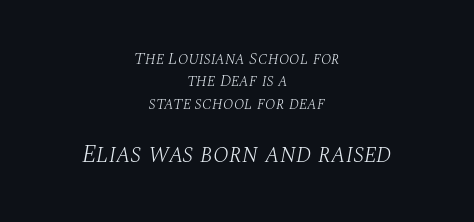
A student would call this center alignment; a typographer would say set centered. Compare the two chunks: the lower has the greater cap height. Caption: standard tracking, unaltered. Only glyphs here, with clear space below each row. Compared with typical paragraphs, the rows here are spaced about the same.
